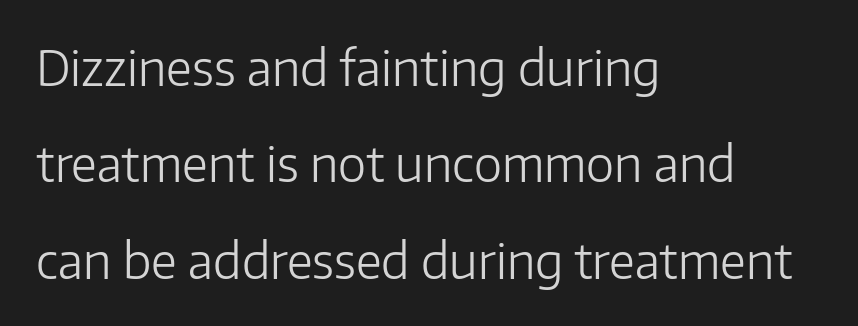
No feet cap the strokes, marking this as sans-serif type. These glyphs show unthickened strokes, regular width or finer. The lines are quadded left. Interline gaps are noticeably wide in this sample. Vertical strokes here are truly vertical. Varying glyph widths throughout — classic text-font behaviour.
